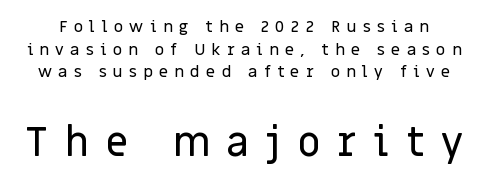
Q: Is the text italic (slanted)? A: No, it is upright.
Q: Is the typeface a serif or a sans-serif typeface? A: Sans-serif.
Q: Is the text underlined? A: No.
Q: Is the spacing between letters normal or unusually wide? A: Unusually wide.
Q: Is the spacing between lines tight, normal or loose? A: Normal.
Q: Which block of text is set in a larger size, the first (top) or the second (bottom)? A: The second (bottom) one.
Q: Width (condensed, normal, or wide)? A: Normal.
Q: Stroke contrast? A: Low.
Q: x-height? A: Large.
Q: Monospaced? A: No.
